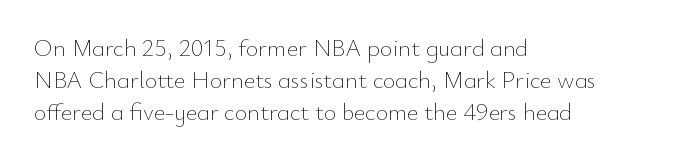
The strip under each line holds only bare page. You could call the tracking neutral — neither tight nor loose. Where is the straight margin? On the left. Upright lettering throughout. The weight tops out at a normal text grade.
